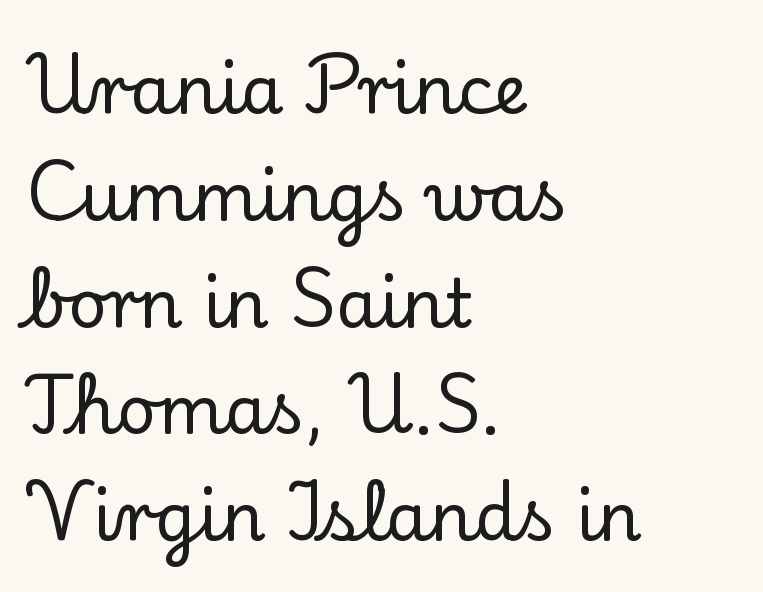
Q: Is the text italic (slanted)? A: No, it is upright.
Q: Is the typeface a serif or a sans-serif typeface? A: Serif.
Q: Is the text underlined? A: No.
Q: How is the paragraph aligned? A: Left-aligned.
Q: Is the spacing between letters normal or unusually wide? A: Normal.
Q: Is the spacing between lines tight, normal or loose? A: Normal.
Q: Width (condensed, normal, or wide)? A: Normal.
Q: Stroke contrast? A: Low.
Q: x-height? A: Small.
Q: Monospaced? A: No.
